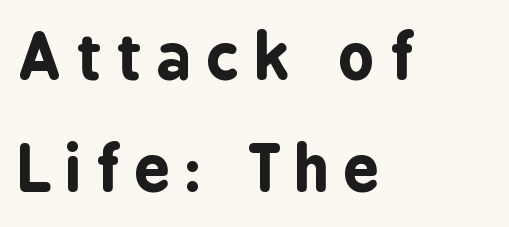
{"serif": "no", "italic": "no", "bold": "yes", "weight": "bold", "width": "condensed", "stroke_contrast": "low", "x_height": "medium", "monospaced": "no", "underline": "no", "align": "left", "line_spacing_ratio": 1.8, "letter_spacing": "wide", "letter_spacing_em": 0.25, "glyph_px": 62}
